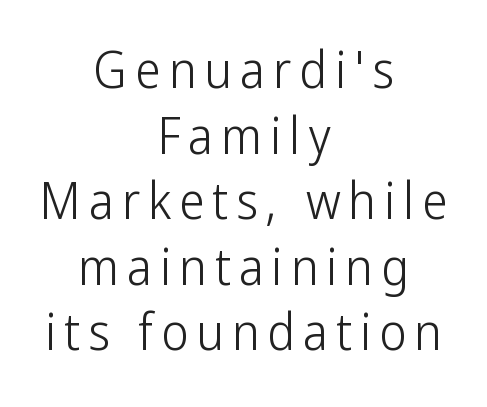
{"serif": "no", "italic": "no", "bold": "no", "weight": "light", "width": "condensed", "stroke_contrast": "low", "x_height": "medium", "monospaced": "no", "underline": "no", "align": "center", "line_spacing": "normal", "line_spacing_ratio": 1.26, "glyph_px": 52}
